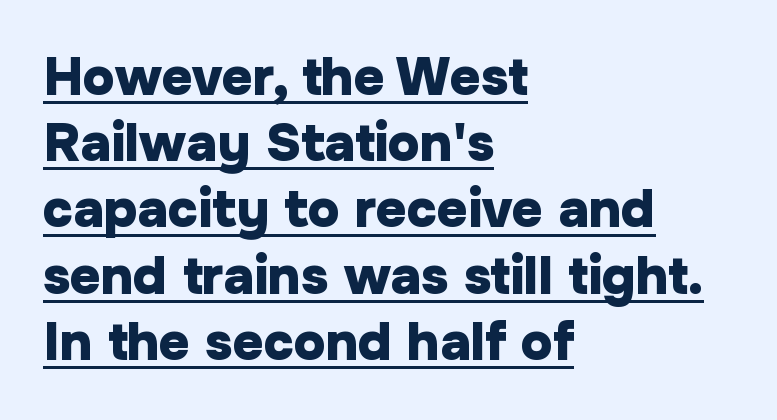
{"serif": "no", "italic": "no", "bold": "yes", "weight": "heavy", "width": "normal", "stroke_contrast": "low", "x_height": "medium", "monospaced": "no", "underline": "yes", "align": "left", "line_spacing": "normal", "line_spacing_ratio": 1.25, "letter_spacing": "normal", "letter_spacing_em": 0.0, "glyph_px": 53}
